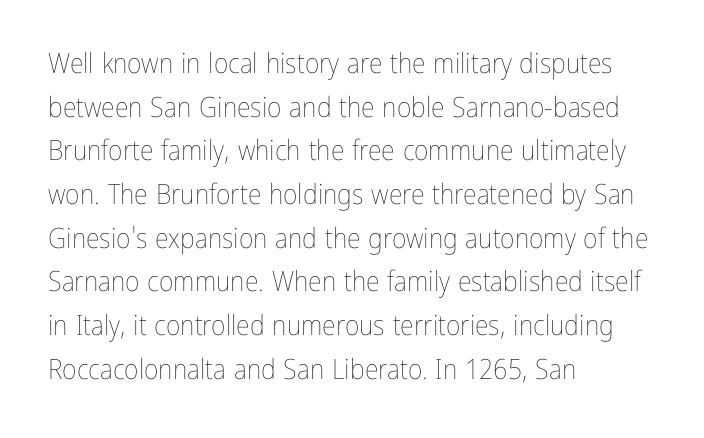
Q: Is the text bold? A: No.
Q: Is the text italic (slanted)? A: No, it is upright.
Q: Is the text underlined? A: No.
Q: How is the paragraph aligned? A: Left-aligned.
Q: Is the spacing between letters normal or unusually wide? A: Normal.
Q: Is the spacing between lines tight, normal or loose? A: Normal.
Q: Width (condensed, normal, or wide)? A: Condensed.
Q: Stroke contrast? A: Low.
Q: x-height? A: Medium.
Q: Monospaced? A: No.
